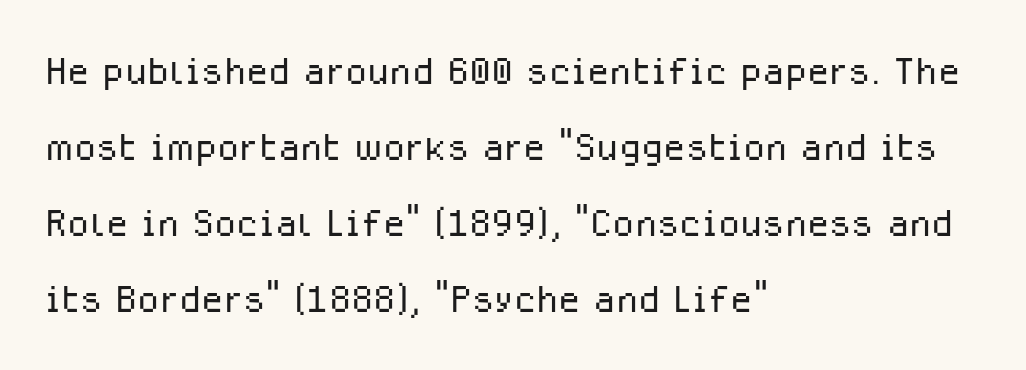
The image shows 51 px light sans-serif type, upright; set left-aligned, normal line spacing (1.49x), normal letter spacing, not underlined; low stroke contrast and a medium x-height.
